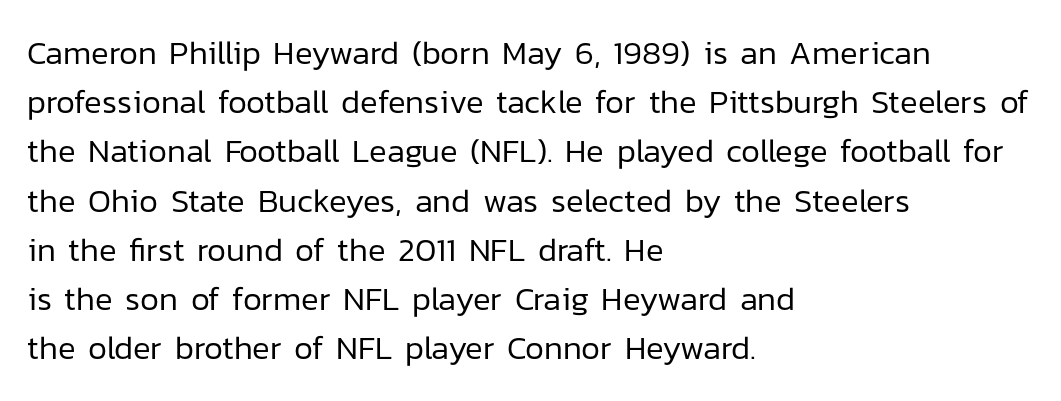
The weight tops out at a normal text grade. The rendering anchors every line to the left-hand side. Any mark beneath the type? The region is blank. Every character sits straight up, as roman type does.
